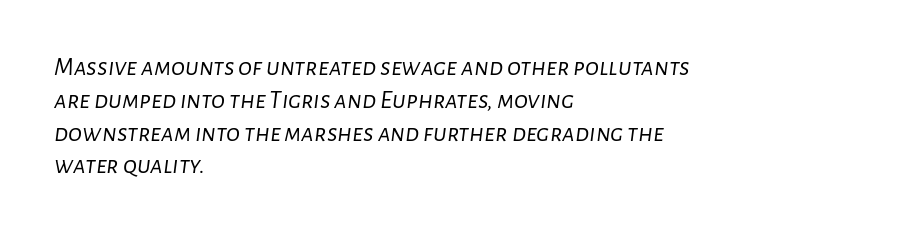
{"italic": "yes", "lean": "right", "slant_degrees": 7, "bold": "no", "underline": "no", "align": "left", "line_spacing": "normal", "line_spacing_ratio": 1.26, "letter_spacing": "normal", "letter_spacing_em": 0.0, "glyph_px": 26}
